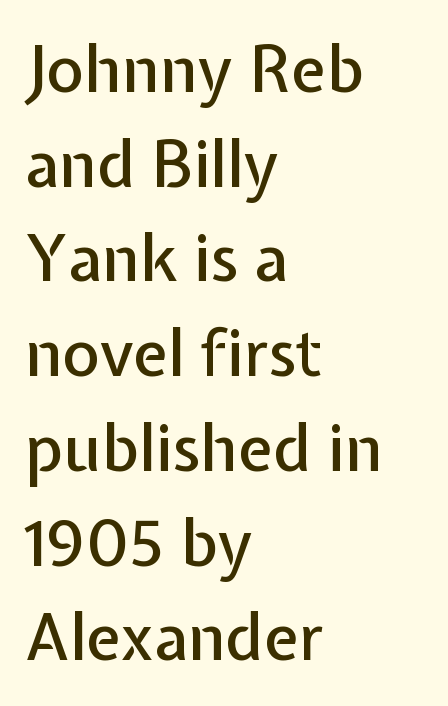
Check under the words: just untouched page. The line-height multiplier appears to be the usual default. Is this a fixed-width face? No — the glyphs have proportional, varying widths. Layout note: lines flush left.
